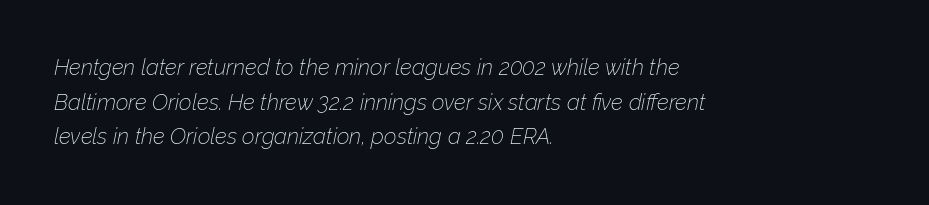
Tall strokes in this sample are angled rather than plumb. The leading is moderate, giving the passage an even texture. Letters rest on an invisible, unmarked baseline. Line starts are locked; line ends wander.
